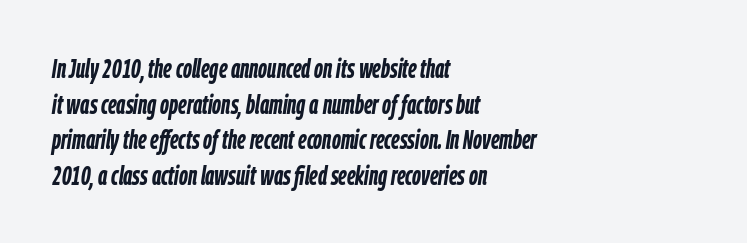
Q: Is the text bold? A: Yes.
Q: Is the text italic (slanted)? A: Yes, it leans right by about 9 degrees.
Q: Is the text underlined? A: No.
Q: How is the paragraph aligned? A: Left-aligned.
Q: Is the spacing between letters normal or unusually wide? A: Normal.
Q: Is the spacing between lines tight, normal or loose? A: Normal.
